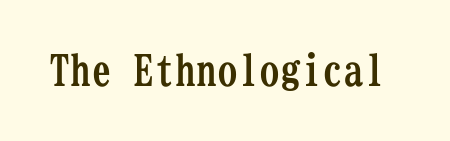
{"serif": "yes", "italic": "no", "bold": "yes", "weight": "semibold", "width": "condensed", "stroke_contrast": "low", "x_height": "medium", "monospaced": "yes", "underline": "no", "letter_spacing": "normal", "letter_spacing_em": 0.0, "glyph_px": 42}
